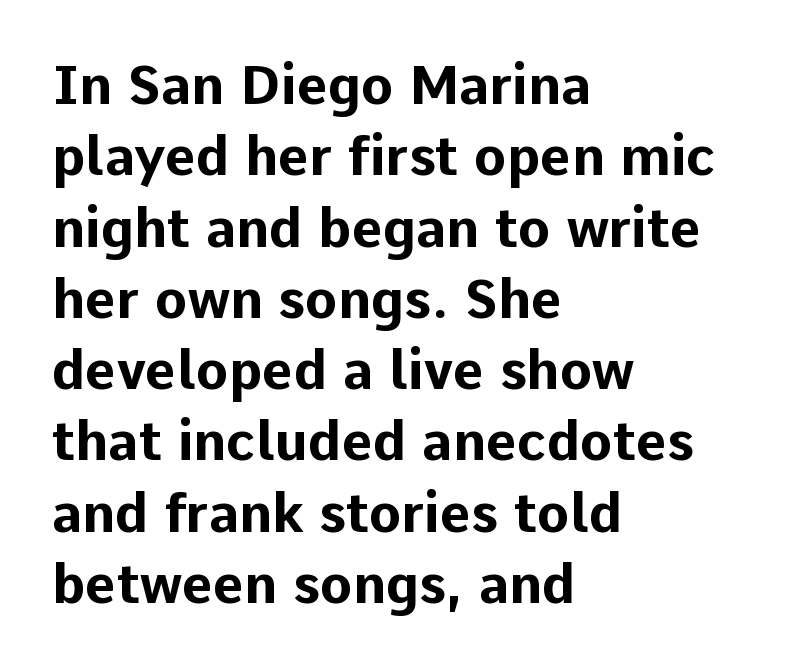
Q: Is the text bold? A: Yes.
Q: Is the text italic (slanted)? A: No, it is upright.
Q: Is the typeface a serif or a sans-serif typeface? A: Sans-serif.
Q: Is the text underlined? A: No.
Q: How is the paragraph aligned? A: Left-aligned.
Q: Is the spacing between letters normal or unusually wide? A: Normal.
Q: Is the spacing between lines tight, normal or loose? A: Normal.
Q: Width (condensed, normal, or wide)? A: Normal.
Q: Stroke contrast? A: Low.
Q: x-height? A: Medium.
Q: Monospaced? A: No.
